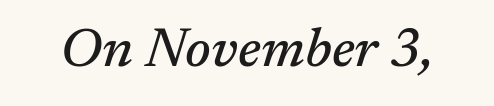
Q: Is the text italic (slanted)? A: Yes, it leans right by about 17 degrees.
Q: Is the typeface a serif or a sans-serif typeface? A: Serif.
Q: Is the text underlined? A: No.
Q: Is the spacing between letters normal or unusually wide? A: Normal.
Q: Width (condensed, normal, or wide)? A: Normal.
Q: Stroke contrast? A: Medium.
Q: x-height? A: Medium.
Q: Monospaced? A: No.
